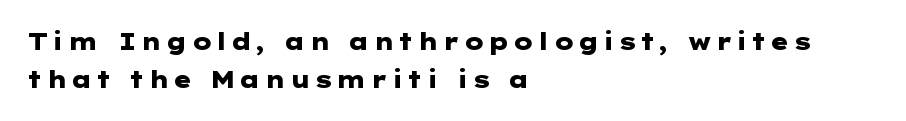
Q: Is the text bold? A: Yes.
Q: Is the text italic (slanted)? A: No, it is upright.
Q: Is the text underlined? A: No.
Q: How is the paragraph aligned? A: Left-aligned.
Q: Is the spacing between lines tight, normal or loose? A: Normal.
